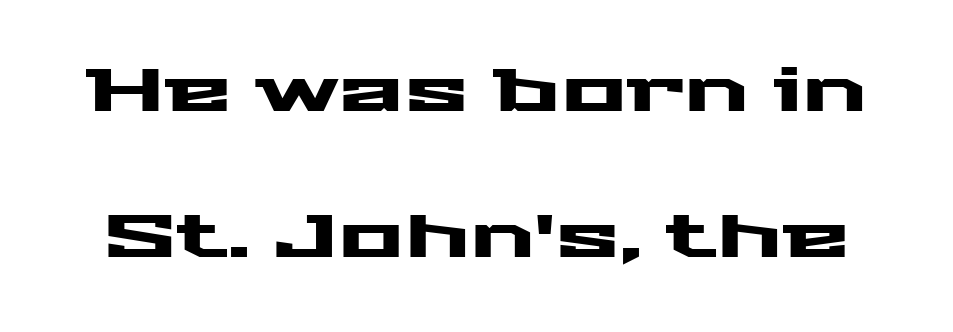
The image shows 61 px wide sans-serif type, upright; set loose line spacing (2.4x), normal letter spacing, not underlined; medium stroke contrast and a medium x-height.
